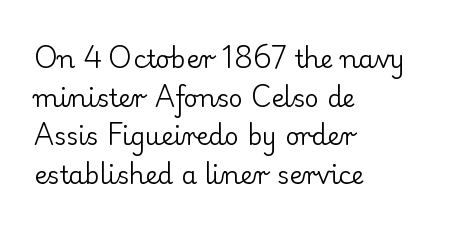
Notice how descenders clear the ascenders below comfortably — that's standard leading. Posture: vertical. Letter spacing: default. This rendering uses left alignment, leaving the right contour irregular.
